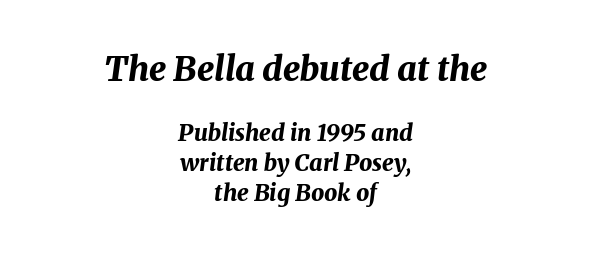
Varying glyph widths throughout — classic text-font behaviour. The rendering keeps characters at their native spacing. Reading down the column, the eye jumps a familiar distance to each next line. The paragraph has two soft edges and a firm central axis. Each glyph is drawn with heavy, bold strokes. The letters in the upper block stand taller than those in the block below.
